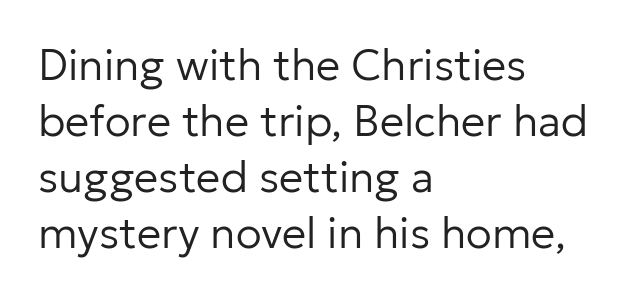
The image shows 43 px regular-weight sans-serif type, upright; set left-aligned, normal line spacing (1.3x), normal letter spacing, not underlined; low stroke contrast and a medium x-height.
